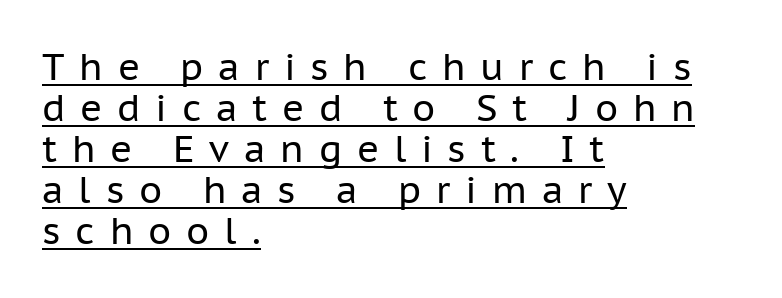
Characters follow at a spacing far wider than the type designer built in. Proportional: the letters do not fall into vertical columns. This block would grow much taller if given ordinary leading; it's compressed now. The typesetting does not lean heavy: it is not bold.
